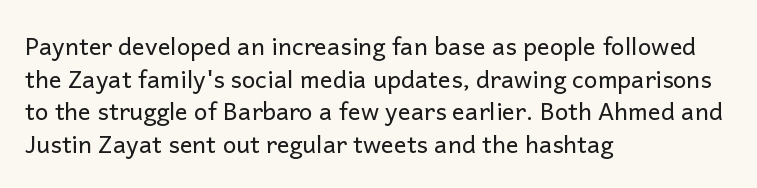
{"italic": "no", "bold": "no", "underline": "no", "align": "left", "line_spacing": "normal", "line_spacing_ratio": 1.36, "letter_spacing": "normal", "letter_spacing_em": 0.0, "glyph_px": 24}
